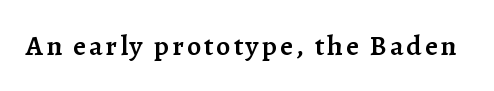
The image shows 28 px semibold serif type, upright; set not underlined; low stroke contrast and a medium x-height.
